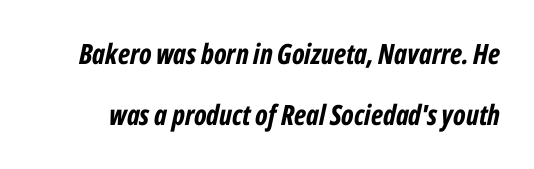
The image shows 28 px bold, condensed type, italic (leaning right); set loose line spacing (2.19x), normal letter spacing, not underlined; low stroke contrast and a medium x-height.
